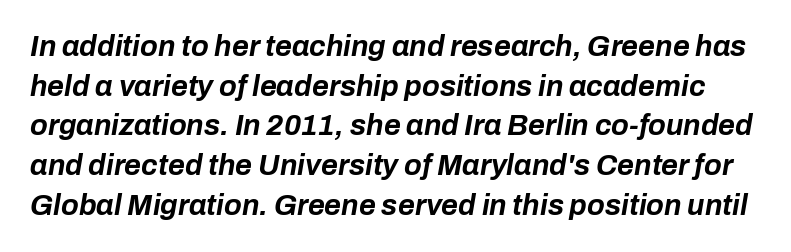
The image shows 29 px bold type, italic (leaning right); set normal line spacing (1.37x), normal letter spacing, not underlined; low stroke contrast and a medium x-height.
